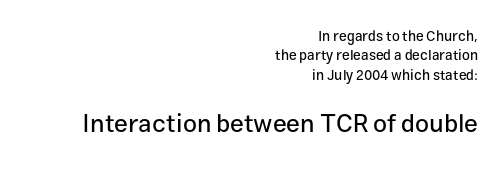
Q: Is the text italic (slanted)? A: No, it is upright.
Q: Is the text underlined? A: No.
Q: How is the paragraph aligned? A: Right-aligned.
Q: Is the spacing between letters normal or unusually wide? A: Normal.
Q: Is the spacing between lines tight, normal or loose? A: Normal.
Q: Which block of text is set in a larger size, the first (top) or the second (bottom)? A: The second (bottom) one.
